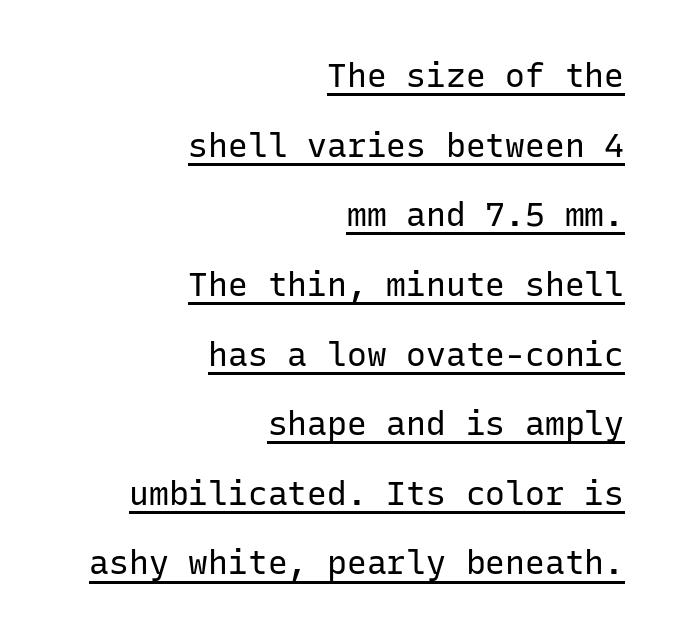
{"serif": "no", "italic": "no", "bold": "no", "weight": "regular", "width": "normal", "stroke_contrast": "low", "x_height": "medium", "monospaced": "yes", "underline": "yes", "align": "right", "line_spacing": "loose", "line_spacing_ratio": 2.11, "letter_spacing": "normal", "letter_spacing_em": 0.0, "glyph_px": 33}
